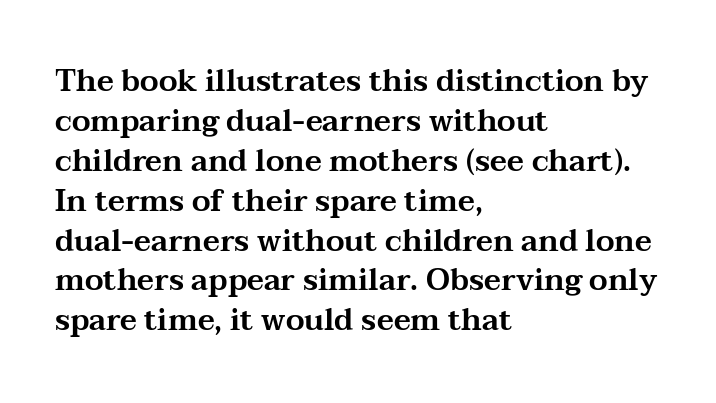
The image shows 30 px wide serif type, upright; set left-aligned, normal line spacing (1.33x), normal letter spacing, not underlined; medium stroke contrast and a medium x-height.
